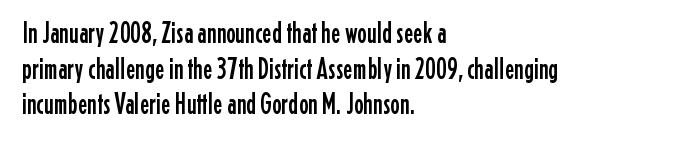
{"serif": "no", "italic": "no", "width": "condensed", "stroke_contrast": "low", "x_height": "medium", "monospaced": "no", "underline": "no", "align": "left", "line_spacing_ratio": 1.23, "letter_spacing": "normal", "letter_spacing_em": 0.0, "glyph_px": 29}
